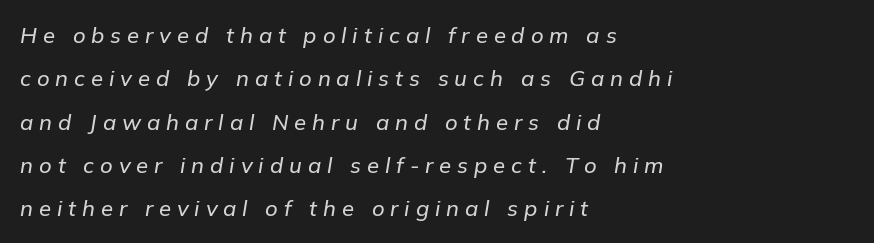
Compared with typical paragraphs, the rows here are farther apart. Caption: expanded tracking, letters set apart. Glance below the letters and you will spot only blank space. The paragraph shown leans on its left margin. These lines were composed using italics.
